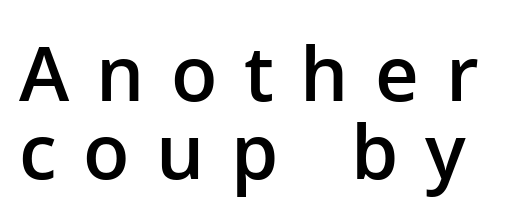
{"serif": "no", "italic": "no", "bold": "semi", "weight": "semibold", "width": "normal", "stroke_contrast": "low", "x_height": "medium", "monospaced": "no", "underline": "no", "line_spacing": "tight", "line_spacing_ratio": 1.03, "letter_spacing": "wide", "letter_spacing_em": 0.35, "glyph_px": 76}
